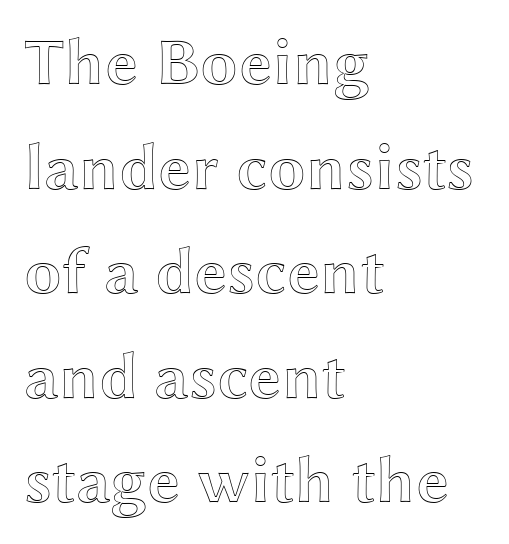
Glance below the letters and you will spot only blank space. Line beginnings align vertically; line endings do not. Regarding leading, the lines here are spaced in the standard way. Glyph-to-glyph distance matches everyday printed text. Note the varied advance widths — an 'i' is clearly narrower than an 'm'. A roman cut, with each character standing at attention.
